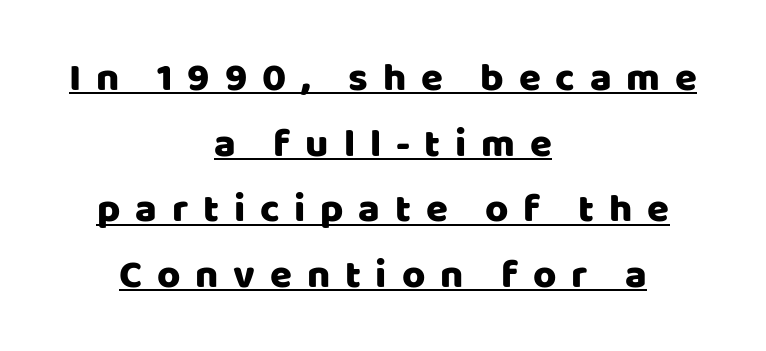
Every row of glyphs is offset so its center matches the block's center. Character widths vary here, with narrow letters taking less room than wide ones. This sample uses expanded letter spacing, leaving extra air between glyphs. Rendered with straight, roman letterforms. The face used here appears with an underline applied.
